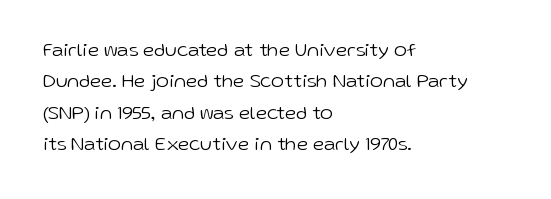
Line spacing here is normal. A typesetter would mark this as roman, not italic. The specimen omits any rule beneath the text block's lines. The rag falls on the right side of this text block. The characters are drawn with everyday or finer stroke widths.
